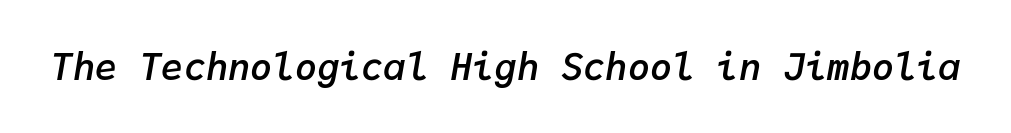
This rendering features lettering with no underline. Is this a fixed-width face? Yes — each glyph sits in an identical cell. The tracking reads as untouched default to a designer's eye. You can tell it's italic because the verticals aren't actually vertical. Every letter is mildly thick-stroked: semibold rather than bold.
